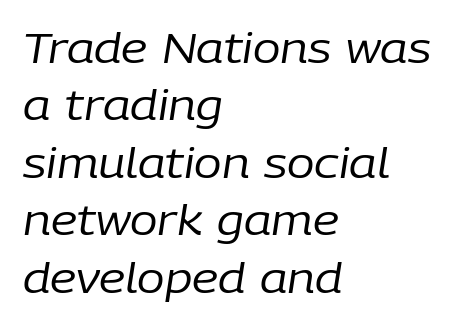
Q: Is the text bold? A: No.
Q: Is the text italic (slanted)? A: Yes, it leans right by about 9 degrees.
Q: Is the text underlined? A: No.
Q: How is the paragraph aligned? A: Left-aligned.
Q: Is the spacing between letters normal or unusually wide? A: Normal.
Q: Is the spacing between lines tight, normal or loose? A: Normal.
Q: Width (condensed, normal, or wide)? A: Normal.
Q: Stroke contrast? A: Low.
Q: x-height? A: Medium.
Q: Monospaced? A: No.
